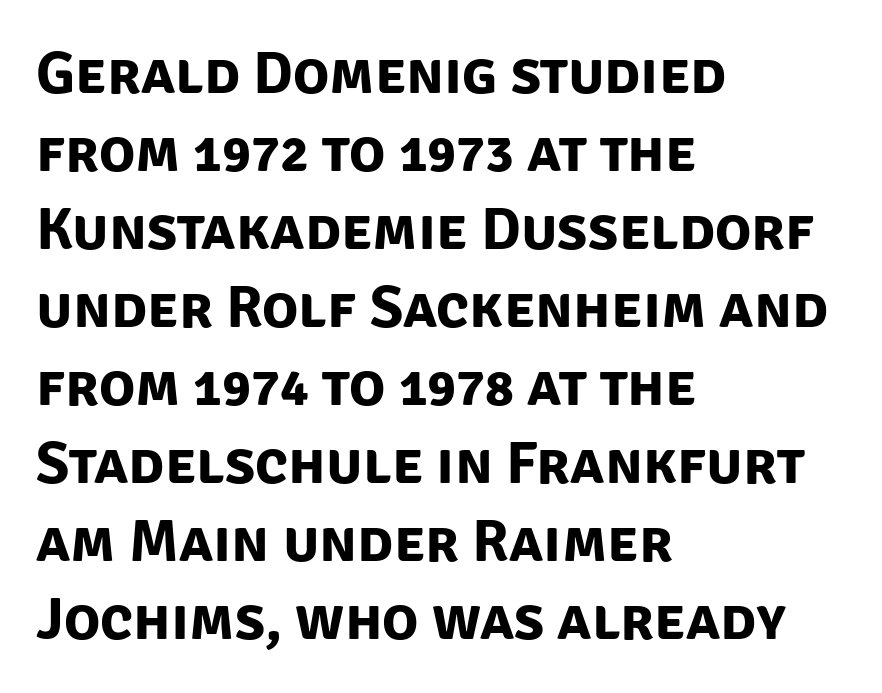
The image shows 60 px bold sans-serif type; set left-aligned, normal line spacing (1.3x), normal letter spacing, not underlined; low stroke contrast and a large x-height.
